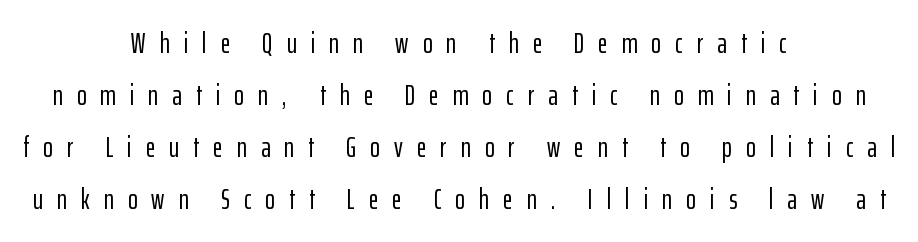
Think of a printed novel: that variable character pitch is what you see here. It's the straight-up-and-down kind of type. The lines are quadded center. Decoration check: the copy has no underline. Loose tracking; the words dissolve into strings of separated letters. This rendering employs a face without finishing strokes, i.e., a sans-serif.
